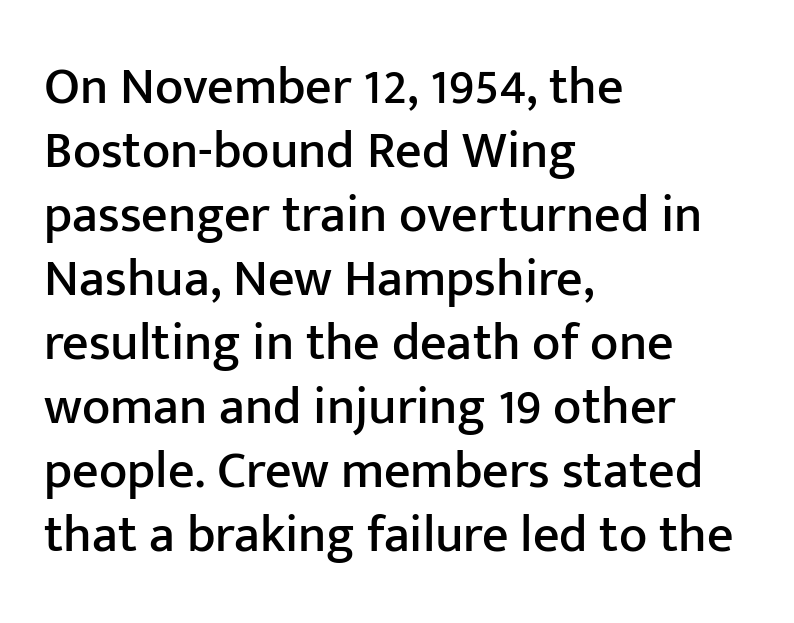
The image shows 52 px sans-serif type, upright; set left-aligned, line spacing 1.23x, normal letter spacing, not underlined; low stroke contrast and a medium x-height.
